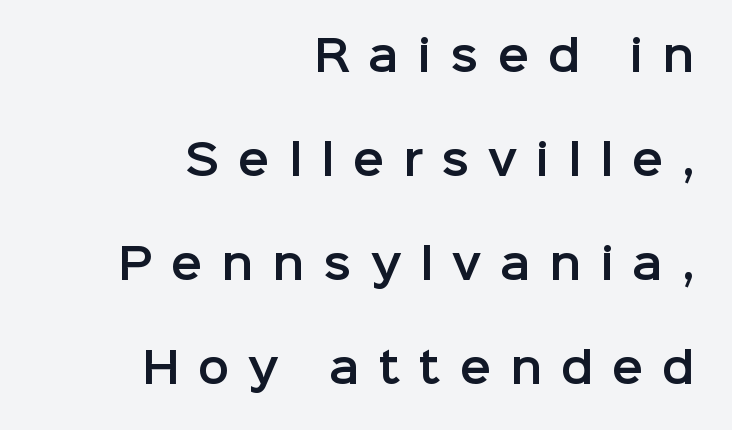
The space directly below the letters is spotless. The line texture is sparse and dotted thanks to wide tracking. Does the lettering tilt? It doesn't — this is upright. The ragged edge is on the left, which tells us the setting is flush right. To sum up the face: it is a sans, with no serifs.
